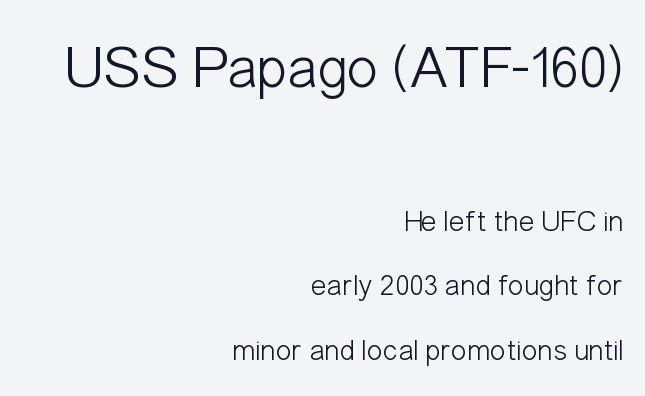
Q: Is the text bold? A: No.
Q: Is the text italic (slanted)? A: No, it is upright.
Q: Is the typeface a serif or a sans-serif typeface? A: Sans-serif.
Q: Is the text underlined? A: No.
Q: How is the paragraph aligned? A: Right-aligned.
Q: Is the spacing between letters normal or unusually wide? A: Normal.
Q: Is the spacing between lines tight, normal or loose? A: Loose.
Q: Which block of text is set in a larger size, the first (top) or the second (bottom)? A: The first (top) one.
Q: Width (condensed, normal, or wide)? A: Condensed.
Q: Stroke contrast? A: Low.
Q: x-height? A: Medium.
Q: Monospaced? A: No.
